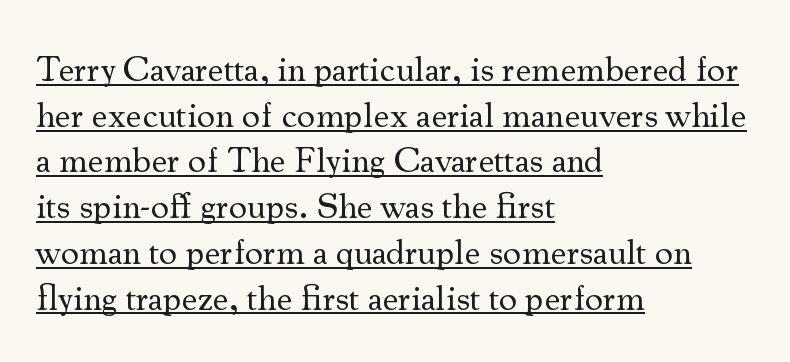
{"serif": "yes", "italic": "no", "bold": "no", "weight": "regular", "width": "normal", "stroke_contrast": "medium", "x_height": "small", "monospaced": "no", "underline": "yes", "align": "left", "line_spacing": "normal", "line_spacing_ratio": 1.27, "letter_spacing": "normal", "letter_spacing_em": 0.0, "glyph_px": 36}
